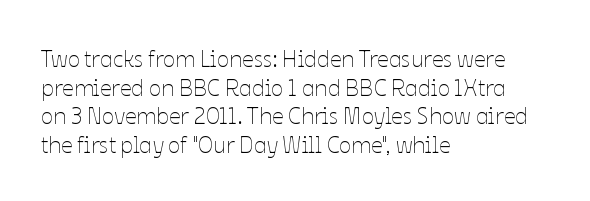
The image shows 23 px text type, upright; set left-aligned, line spacing 1.24x, normal letter spacing, not underlined.
